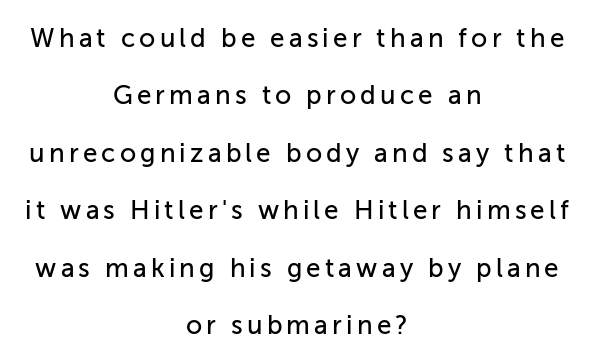
Caption: multi-line text, centered on the measure. The gap between lines stays unmarked. The letters stand upright; this is a roman face. You could fit nearly another row in the gap between these rows.
